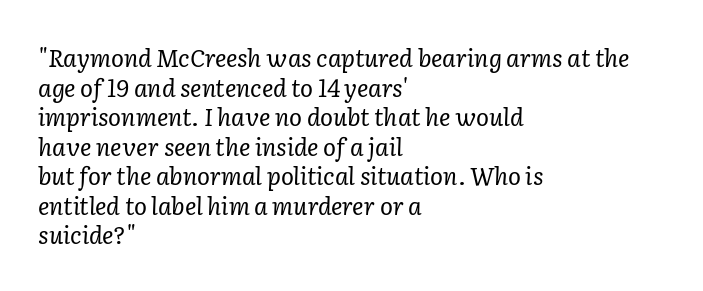
{"italic": "yes", "lean": "right", "slant_degrees": 2, "bold": "no", "underline": "no", "align": "left", "line_spacing_ratio": 1.23, "letter_spacing": "normal", "letter_spacing_em": 0.0, "glyph_px": 24}
